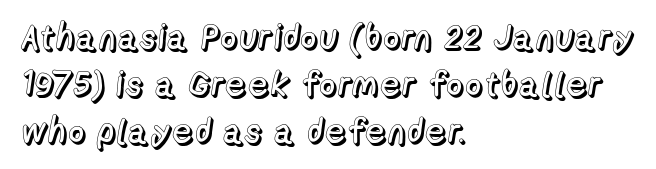
{"width": "normal", "x_height": "medium", "monospaced": "no", "underline": "no", "align": "left", "line_spacing": "normal", "line_spacing_ratio": 1.34, "letter_spacing": "normal", "letter_spacing_em": 0.0, "glyph_px": 35}
